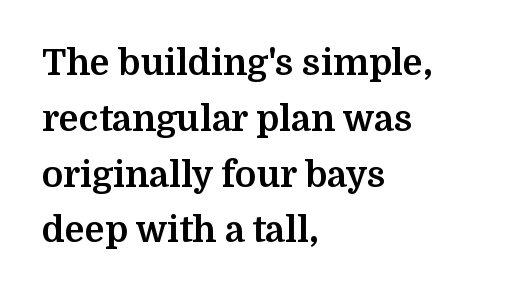
{"serif": "yes", "italic": "no", "bold": "yes", "weight": "bold", "width": "normal", "stroke_contrast": "medium", "x_height": "medium", "monospaced": "no", "underline": "no", "align": "left", "line_spacing": "normal", "line_spacing_ratio": 1.55, "letter_spacing": "normal", "letter_spacing_em": 0.0, "glyph_px": 36}
